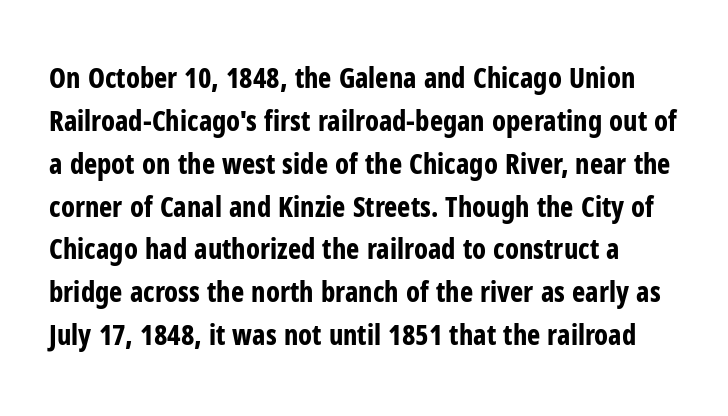
{"serif": "no", "italic": "no", "bold": "yes", "weight": "bold", "width": "condensed", "stroke_contrast": "low", "x_height": "medium", "monospaced": "no", "underline": "no", "line_spacing": "normal", "line_spacing_ratio": 1.53, "letter_spacing": "normal", "letter_spacing_em": 0.0, "glyph_px": 28}
